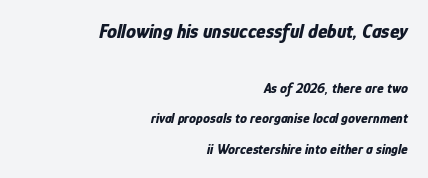
Quick note: italic. The first block has been scaled up relative to the second. The gaps between neighbouring characters are ordinary and unremarkable. Line spacing here is loose.
